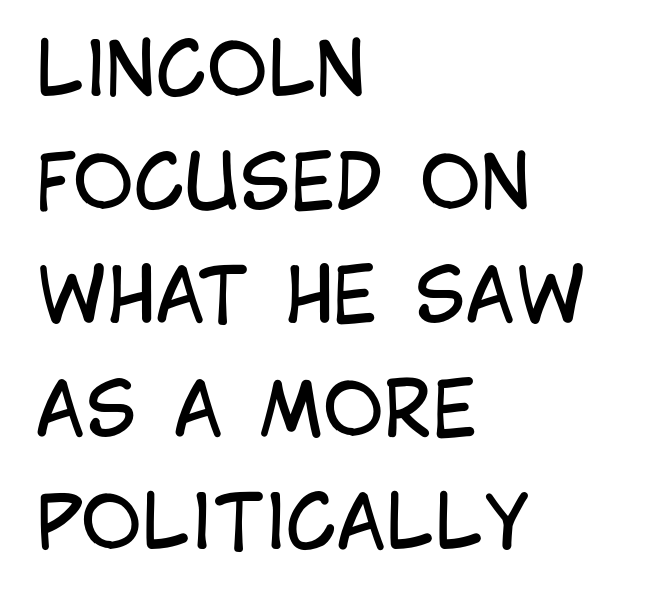
The image shows 74 px regular-weight, condensed sans-serif type, upright; set left-aligned, normal line spacing (1.53x), normal letter spacing, not underlined; low stroke contrast and a large x-height.
